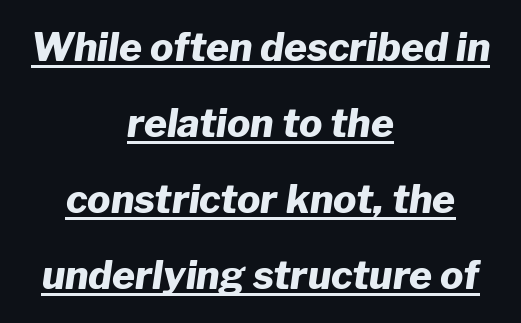
{"italic": "yes", "lean": "right", "slant_degrees": 8, "bold": "yes", "weight": "heavy", "width": "normal", "stroke_contrast": "low", "x_height": "medium", "monospaced": "no", "underline": "yes", "align": "center", "line_spacing": "loose", "line_spacing_ratio": 1.95, "letter_spacing": "normal", "letter_spacing_em": 0.0, "glyph_px": 39}
